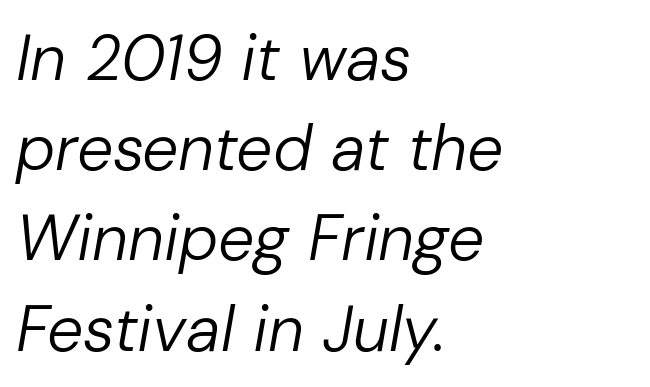
Line starts are locked; line ends wander. Is the type heavy? It reads as light-to-regular instead. Note the varied advance widths — an 'i' is clearly narrower than an 'm'. Spacing between characters is what you'd get straight out of the box. This is oblique type, the kind used for emphasis or titles. The strip under each line holds only bare page.
